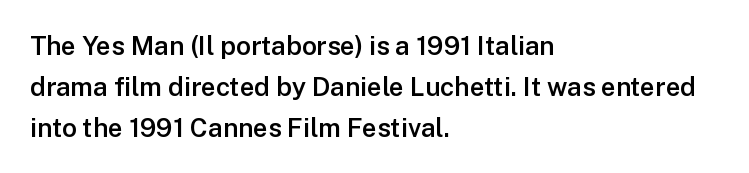
Caption: semibold face, moderately heavy strokes. Students, observe: this is what conventionally led text looks like. Quick note: not italic, upright. A bare baseline throughout the passage.
